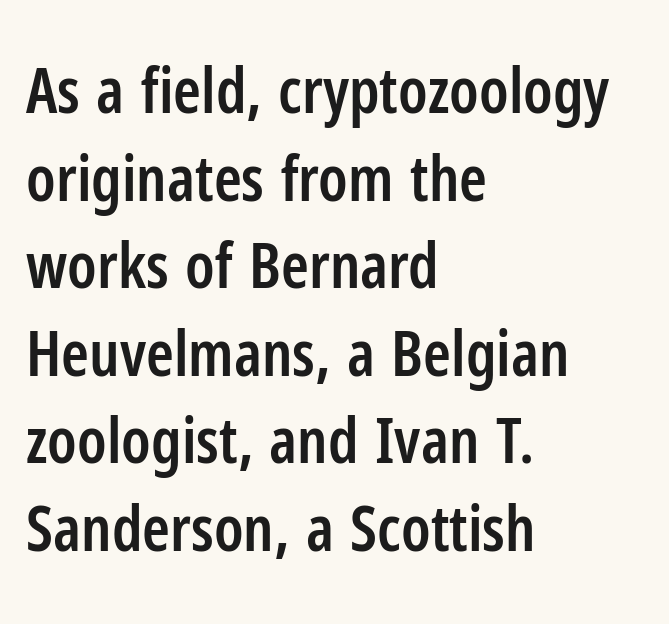
{"serif": "no", "italic": "no", "bold": "semi", "weight": "semibold", "width": "condensed", "stroke_contrast": "low", "x_height": "medium", "monospaced": "no", "underline": "no", "align": "left", "line_spacing": "normal", "line_spacing_ratio": 1.39, "letter_spacing": "normal", "letter_spacing_em": 0.0, "glyph_px": 63}
